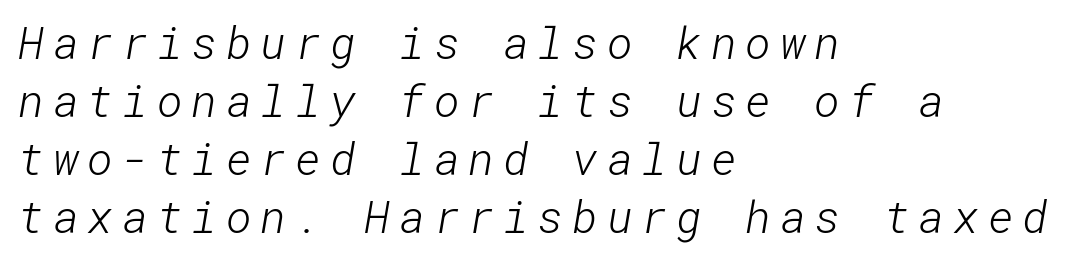
Q: Is the text bold? A: No.
Q: Is the typeface a serif or a sans-serif typeface? A: Sans-serif.
Q: Is the text underlined? A: No.
Q: How is the paragraph aligned? A: Left-aligned.
Q: Is the spacing between letters normal or unusually wide? A: Unusually wide.
Q: Is the spacing between lines tight, normal or loose? A: Normal.
Q: Width (condensed, normal, or wide)? A: Normal.
Q: Stroke contrast? A: Low.
Q: x-height? A: Medium.
